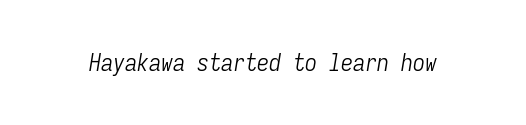
Q: Is the text bold? A: No.
Q: Is the text italic (slanted)? A: Yes, it leans right by about 9 degrees.
Q: Is the text underlined? A: No.
Q: Is the spacing between letters normal or unusually wide? A: Normal.
